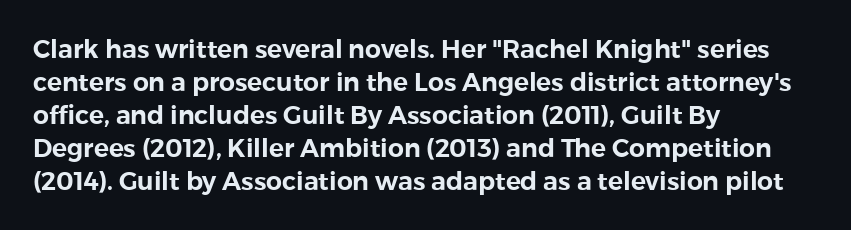
Q: Is the text italic (slanted)? A: No, it is upright.
Q: Is the text underlined? A: No.
Q: How is the paragraph aligned? A: Left-aligned.
Q: Is the spacing between letters normal or unusually wide? A: Normal.
Q: Is the spacing between lines tight, normal or loose? A: Normal.
